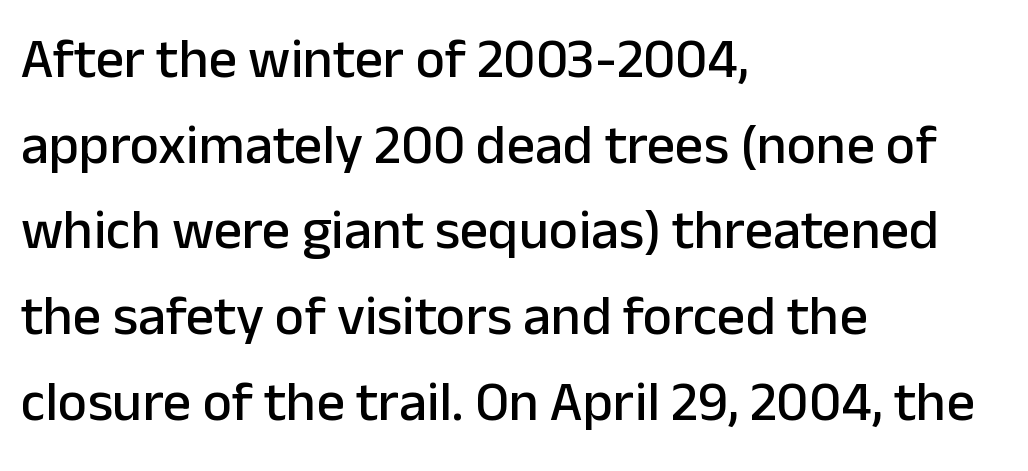
{"serif": "no", "italic": "no", "width": "normal", "stroke_contrast": "low", "x_height": "medium", "monospaced": "no", "underline": "no", "align": "left", "line_spacing": "normal", "line_spacing_ratio": 1.53, "letter_spacing": "normal", "letter_spacing_em": 0.0, "glyph_px": 56}
